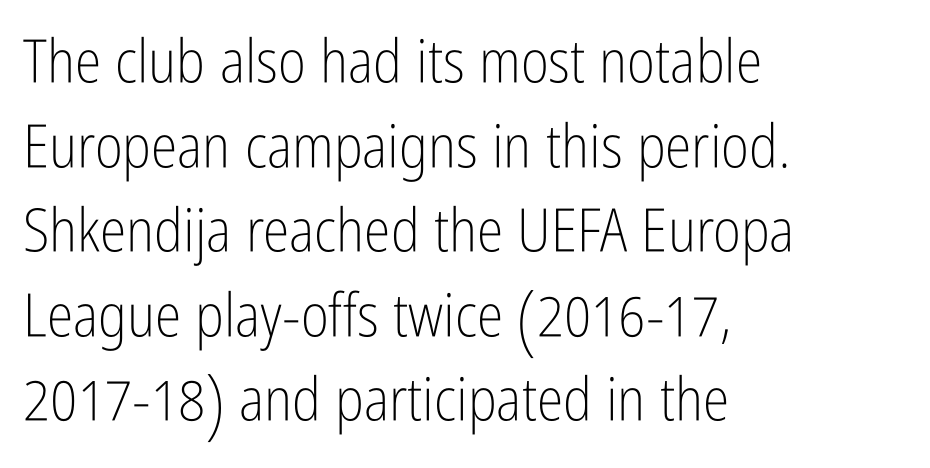
The image shows 60 px light, condensed sans-serif type, upright; set left-aligned, normal line spacing (1.41x), normal letter spacing, not underlined; low stroke contrast and a medium x-height.
